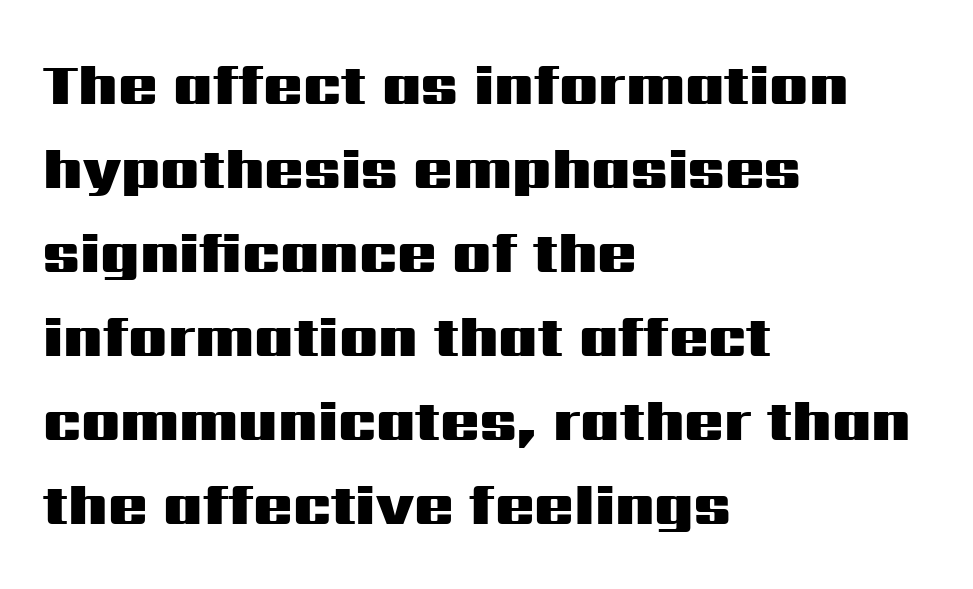
Q: Is the text bold? A: Yes.
Q: Is the text italic (slanted)? A: No, it is upright.
Q: Is the typeface a serif or a sans-serif typeface? A: Sans-serif.
Q: Is the text underlined? A: No.
Q: How is the paragraph aligned? A: Left-aligned.
Q: Is the spacing between letters normal or unusually wide? A: Normal.
Q: Is the spacing between lines tight, normal or loose? A: Normal.
Q: Width (condensed, normal, or wide)? A: Wide.
Q: Stroke contrast? A: Medium.
Q: x-height? A: Medium.
Q: Monospaced? A: No.
